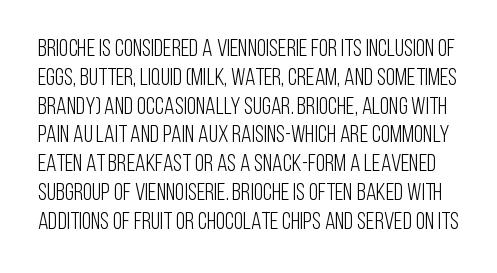
The image shows 24 px text type, upright; set line spacing 1.2x, normal letter spacing, not underlined.
